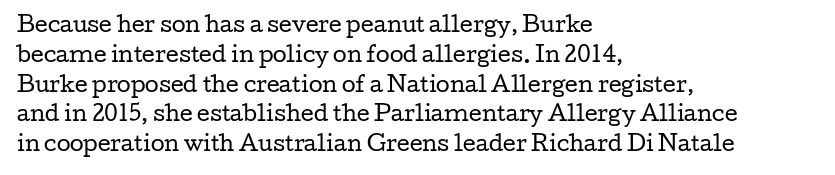
Q: Is the text bold? A: No.
Q: Is the text italic (slanted)? A: No, it is upright.
Q: Is the text underlined? A: No.
Q: How is the paragraph aligned? A: Left-aligned.
Q: Is the spacing between letters normal or unusually wide? A: Normal.
Q: Is the spacing between lines tight, normal or loose? A: Normal.
